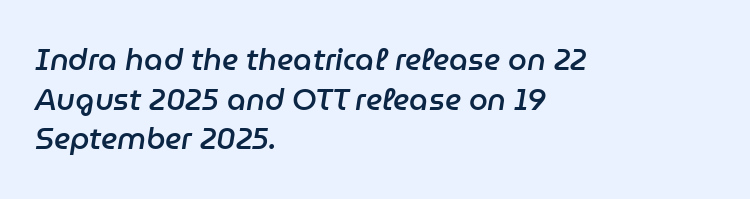
The area under the type is left untouched. Strokes here are thickened, but only to semibold level. You can tell it's italic because the verticals aren't actually vertical. The letters advance in unequal steps, a hallmark of proportional type.
